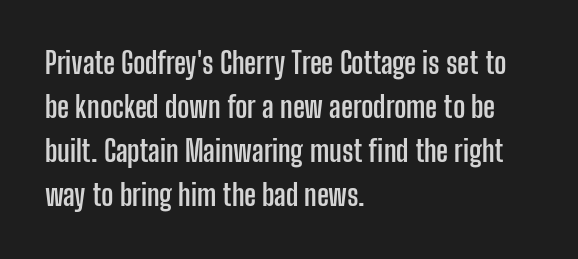
Q: Is the text bold? A: Yes.
Q: Is the text italic (slanted)? A: No, it is upright.
Q: Is the typeface a serif or a sans-serif typeface? A: Sans-serif.
Q: Is the text underlined? A: No.
Q: How is the paragraph aligned? A: Left-aligned.
Q: Is the spacing between letters normal or unusually wide? A: Normal.
Q: Is the spacing between lines tight, normal or loose? A: Normal.
Q: Width (condensed, normal, or wide)? A: Condensed.
Q: Stroke contrast? A: Low.
Q: x-height? A: Medium.
Q: Monospaced? A: No.
